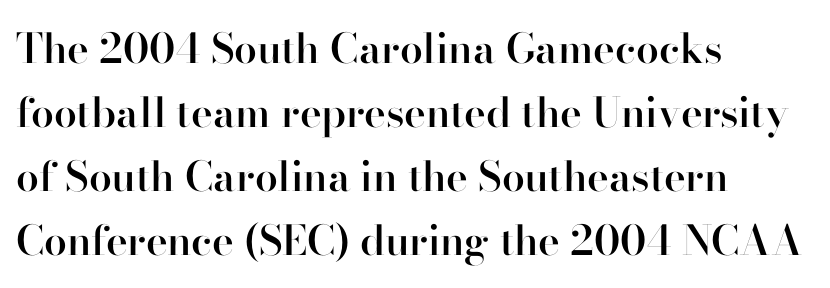
The image shows 41 px semibold serif type, upright; set left-aligned, normal line spacing (1.56x), normal letter spacing, not underlined; high stroke contrast and a small x-height.
